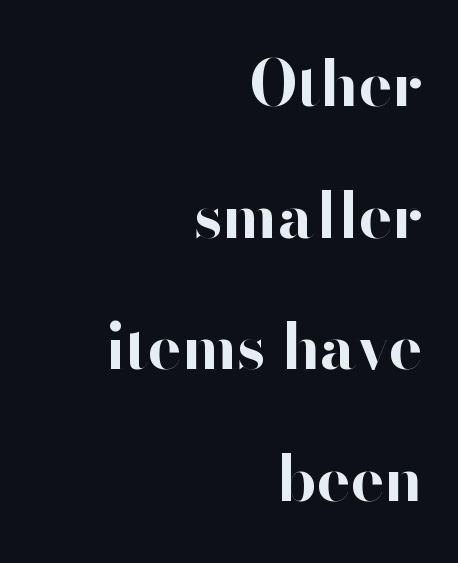
Words appear dense and cohesive because spacing is normal. This rendering uses right alignment, leaving the left contour irregular. Classification — sans serif. One glance says open: line gaps are wider than usual. Here the designer chose a conventional face with non-uniform glyph widths. When letters stand straight like this, we call the style roman or upright.
